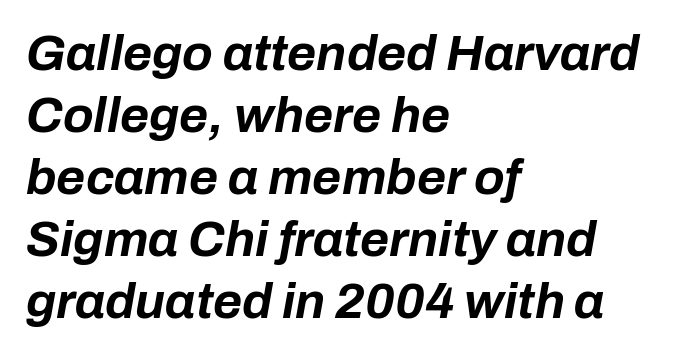
{"italic": "yes", "lean": "right", "slant_degrees": 10, "bold": "yes", "weight": "bold", "width": "normal", "stroke_contrast": "low", "x_height": "medium", "monospaced": "no", "underline": "no", "align": "left", "line_spacing_ratio": 1.24, "letter_spacing": "normal", "letter_spacing_em": 0.0, "glyph_px": 50}
